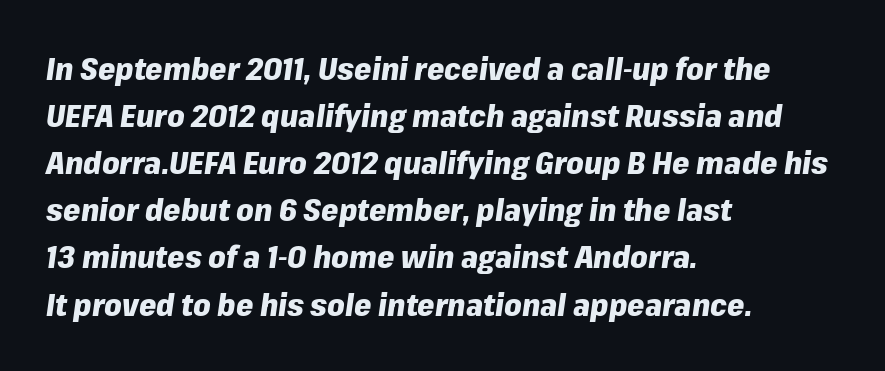
Q: Is the text bold? A: Yes.
Q: Is the text italic (slanted)? A: Yes, it leans right by about 8 degrees.
Q: Is the text underlined? A: No.
Q: How is the paragraph aligned? A: Left-aligned.
Q: Is the spacing between letters normal or unusually wide? A: Normal.
Q: Is the spacing between lines tight, normal or loose? A: Normal.
Q: Width (condensed, normal, or wide)? A: Normal.
Q: Stroke contrast? A: Low.
Q: x-height? A: Medium.
Q: Monospaced? A: No.
